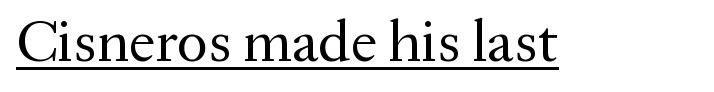
Think of a printed novel: that variable character pitch is what you see here. Students, observe the line beneath the letters — that is underlining. Stroke terminals: seriffed. Here the glyphs are tracked normally, forming tight word shapes.
